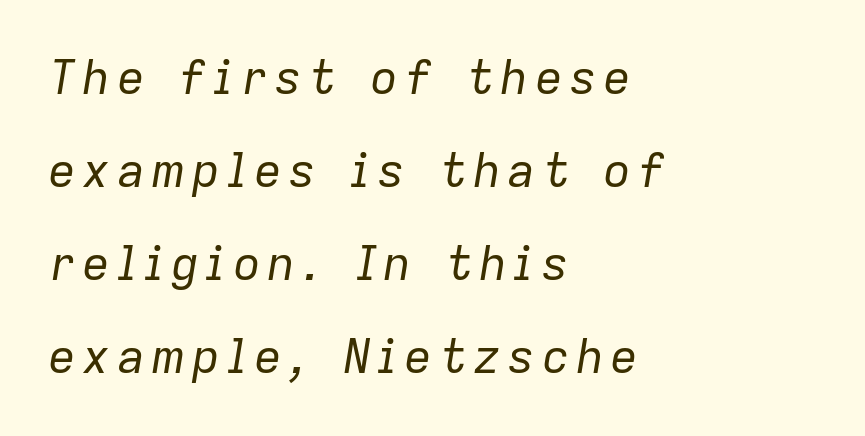
The image shows 47 px regular-weight type, italic (leaning right); set left-aligned, loose line spacing (1.98x), not underlined; low stroke contrast and a medium x-height.
